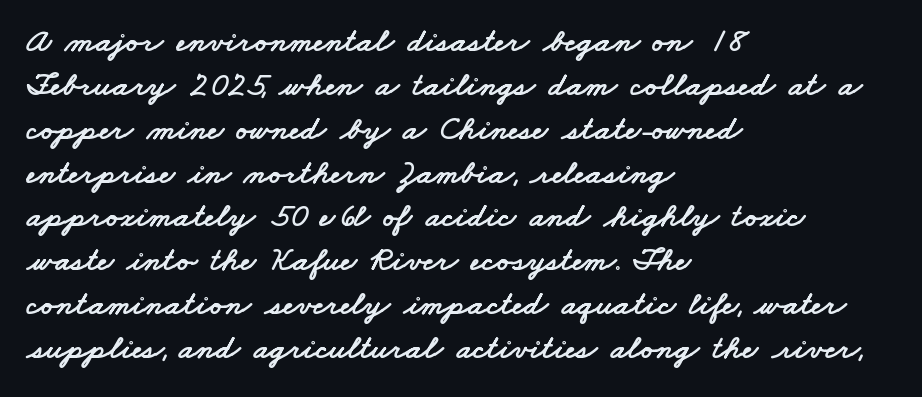
Tracking value appears to be zero — textbook default spacing. You can tell from the bare stems that sans-serif type was used. Looks like regular typesetting: each glyph gets only the width it needs. This rendering uses left alignment, leaving the right contour irregular. A normal amount of white space separates one row of letters from the next. The specimen omits any rule beneath the text block's lines.
